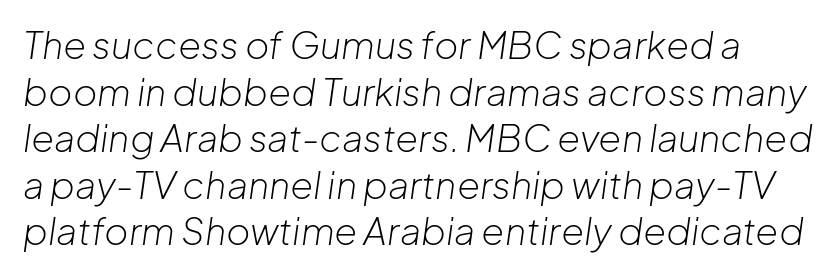
Q: Is the text bold? A: No.
Q: Is the text italic (slanted)? A: Yes, it leans right by about 8 degrees.
Q: Is the text underlined? A: No.
Q: Is the spacing between letters normal or unusually wide? A: Normal.
Q: Is the spacing between lines tight, normal or loose? A: Normal.
Q: Width (condensed, normal, or wide)? A: Normal.
Q: Stroke contrast? A: Low.
Q: x-height? A: Medium.
Q: Monospaced? A: No.
